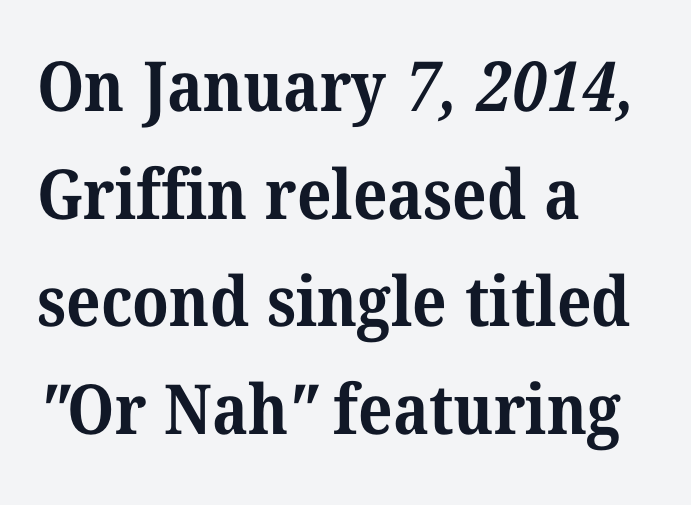
The image shows 69 px bold serif type; set left-aligned, normal line spacing (1.56x), normal letter spacing, not underlined; medium stroke contrast and a medium x-height.
